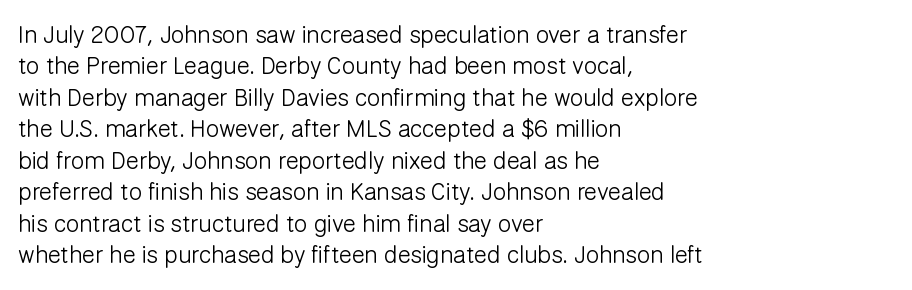
What stands out about the letter spacing? Nothing — it is the standard amount. Unmarked baselines from the first word to the last. The rendering anchors every line to the left-hand side. Regarding leading, the lines here are spaced in the standard way. Compared with a typical body face, this is equally light or lighter still. In terms of posture, this sample is upright.
